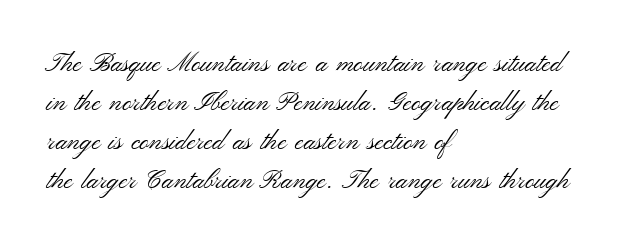
The image shows 26 px text type; set left-aligned, normal line spacing (1.5x), normal letter spacing, not underlined.
